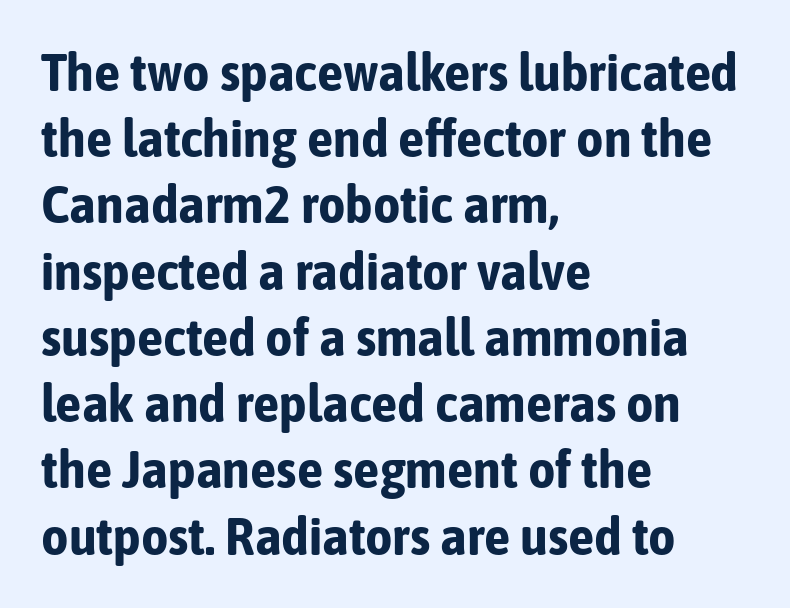
The image shows 53 px bold, condensed sans-serif type, upright; set left-aligned, normal line spacing (1.25x), normal letter spacing, not underlined; low stroke contrast and a medium x-height.
